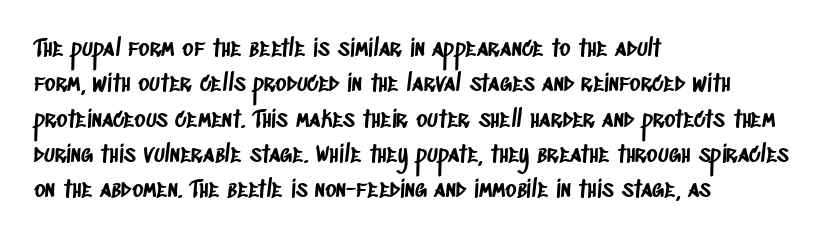
Q: Is the text underlined? A: No.
Q: How is the paragraph aligned? A: Left-aligned.
Q: Is the spacing between letters normal or unusually wide? A: Normal.
Q: Is the spacing between lines tight, normal or loose? A: Normal.
